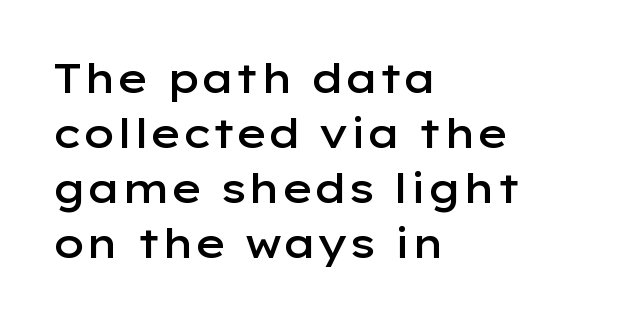
{"serif": "no", "italic": "no", "bold": "semi", "weight": "semibold", "width": "wide", "stroke_contrast": "low", "x_height": "medium", "monospaced": "no", "underline": "no", "align": "left", "line_spacing": "normal", "line_spacing_ratio": 1.34, "letter_spacing": "normal", "letter_spacing_em": 0.0, "glyph_px": 41}
